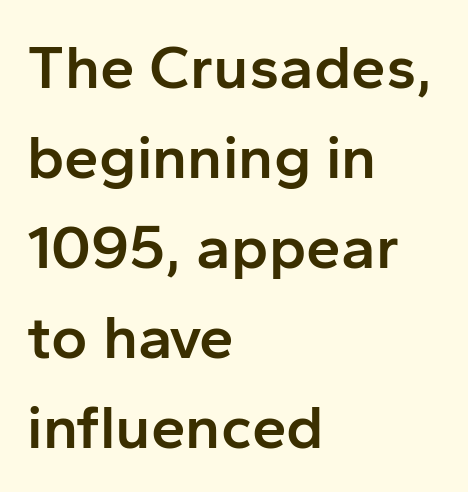
Grotesque or geometric, the face here clearly has no serifs. Summary of vertical rhythm: regular, with standard interline spacing. Nothing unusual about the tracking: characters are spaced as the font intends. You can tell it's not italic because the verticals are truly vertical. A typesetter would call this proportional, since set widths differ per character.
